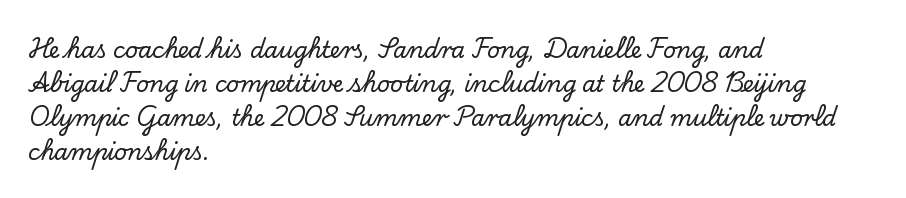
The image shows 22 px text type; set left-aligned, normal line spacing (1.54x), normal letter spacing, not underlined.
